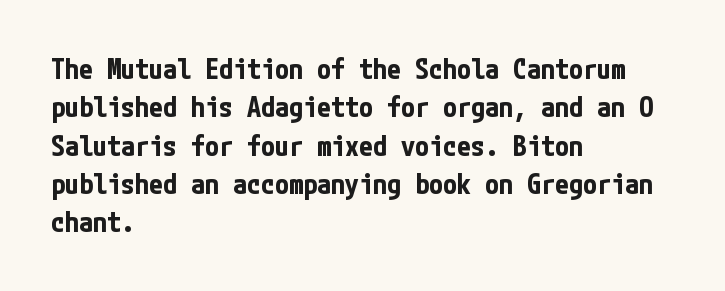
Is there any slant? The stems are plumb. Summary of vertical rhythm: regular, with standard interline spacing. Nope, no serifs anywhere on these letters. A typesetter would call this zero additional tracking.
